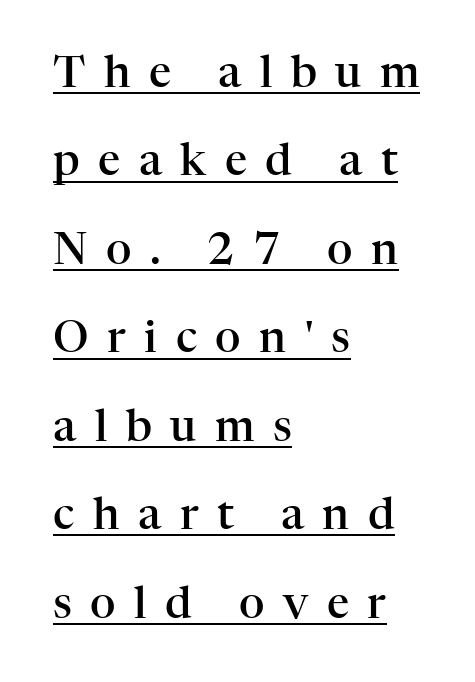
{"serif": "yes", "italic": "no", "bold": "semi", "weight": "semibold", "width": "normal", "stroke_contrast": "high", "x_height": "medium", "monospaced": "no", "underline": "yes", "align": "left", "line_spacing": "loose", "line_spacing_ratio": 2.01, "letter_spacing": "wide", "letter_spacing_em": 0.42, "glyph_px": 44}
